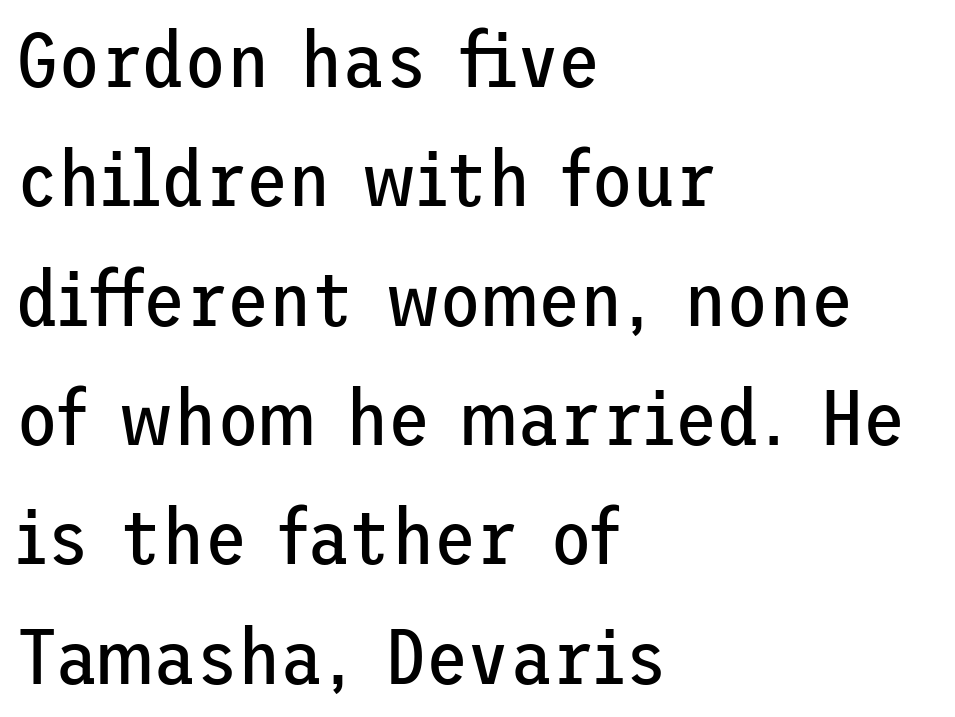
{"serif": "no", "italic": "no", "bold": "no", "weight": "regular", "width": "normal", "stroke_contrast": "low", "x_height": "medium", "underline": "no", "align": "left", "line_spacing": "normal", "line_spacing_ratio": 1.55, "letter_spacing": "normal", "letter_spacing_em": 0.0, "glyph_px": 77}
